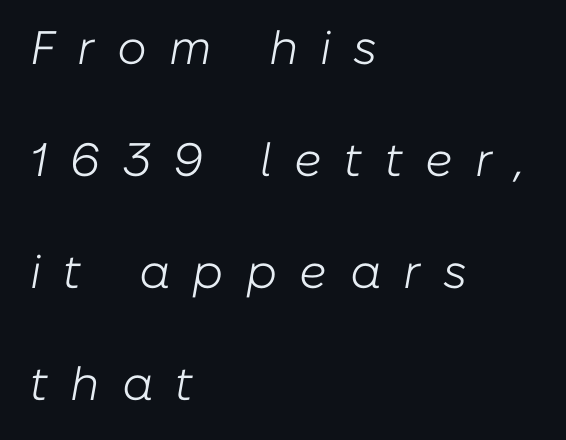
Stroke mass is kept to a normal reading level or below. You could fit nearly another row in the gap between these rows. Each word looks stretched out because of the extra space between its letters. Do the characters align in a grid? No, the font is proportional.
